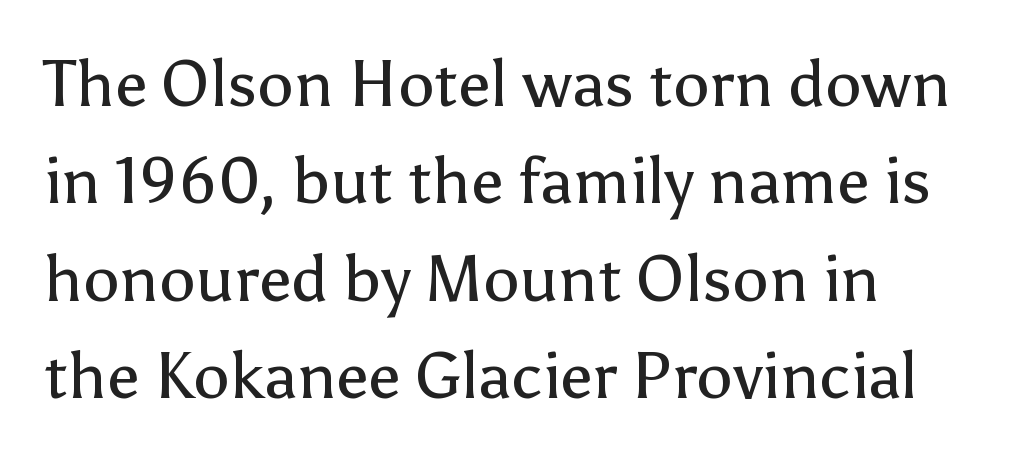
{"serif": "no", "italic": "no", "bold": "no", "weight": "regular", "width": "normal", "stroke_contrast": "low", "x_height": "medium", "monospaced": "no", "underline": "no", "align": "left", "line_spacing": "normal", "line_spacing_ratio": 1.5, "letter_spacing": "normal", "letter_spacing_em": 0.0, "glyph_px": 65}
